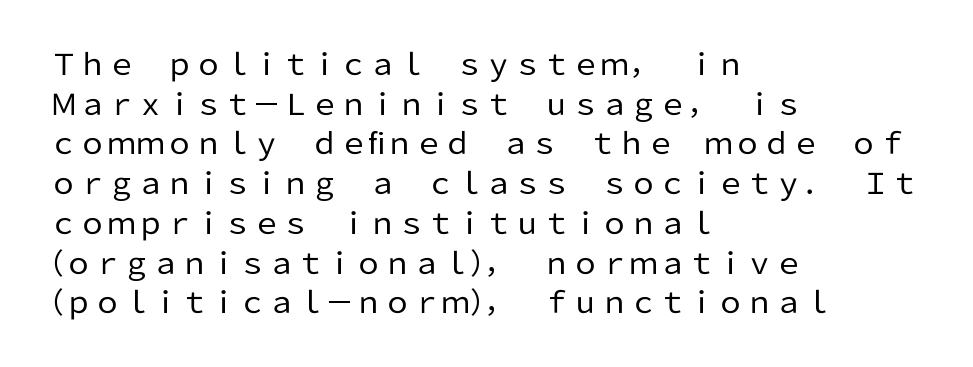
The image shows 29 px regular-weight sans-serif type, upright; set left-aligned, normal line spacing (1.37x), normal letter spacing, not underlined; low stroke contrast and a medium x-height.
